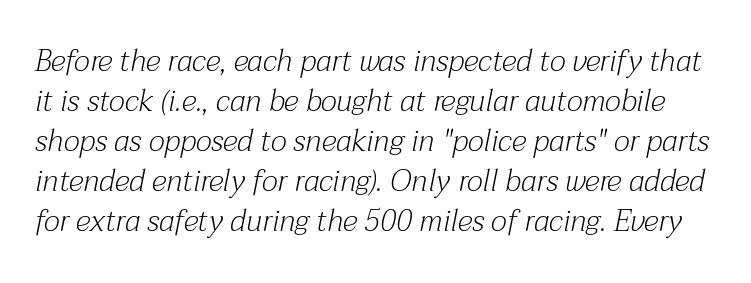
The image shows 30 px light serif type, italic (leaning right); set normal line spacing (1.33x), normal letter spacing, not underlined; medium stroke contrast and a medium x-height.
